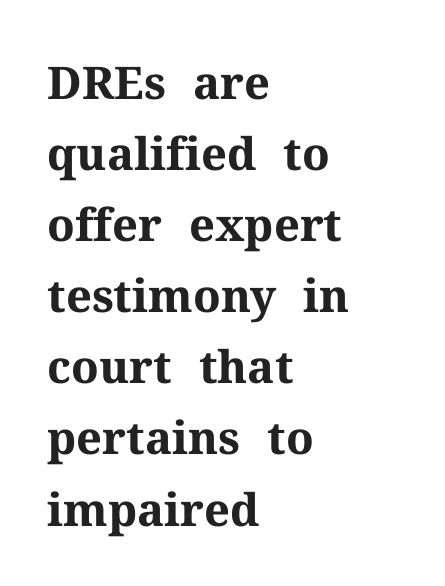
{"serif": "yes", "italic": "no", "bold": "yes", "weight": "bold", "width": "normal", "stroke_contrast": "medium", "x_height": "medium", "monospaced": "no", "underline": "no", "align": "left", "line_spacing": "normal", "line_spacing_ratio": 1.58, "letter_spacing": "normal", "letter_spacing_em": 0.0, "glyph_px": 45}
